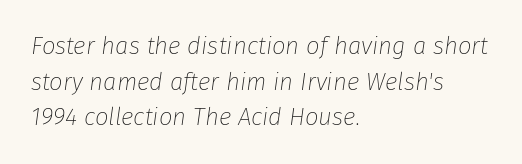
{"italic": "yes", "lean": "right", "slant_degrees": 8, "bold": "no", "underline": "no", "align": "left", "line_spacing": "normal", "line_spacing_ratio": 1.48, "letter_spacing": "normal", "letter_spacing_em": 0.0, "glyph_px": 24}
